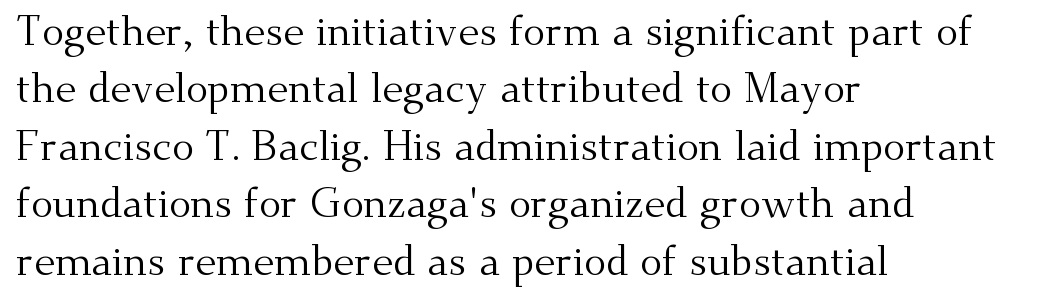
The image shows 41 px regular-weight serif type, upright; set left-aligned, normal line spacing (1.4x), normal letter spacing, not underlined; medium stroke contrast and a small x-height.
